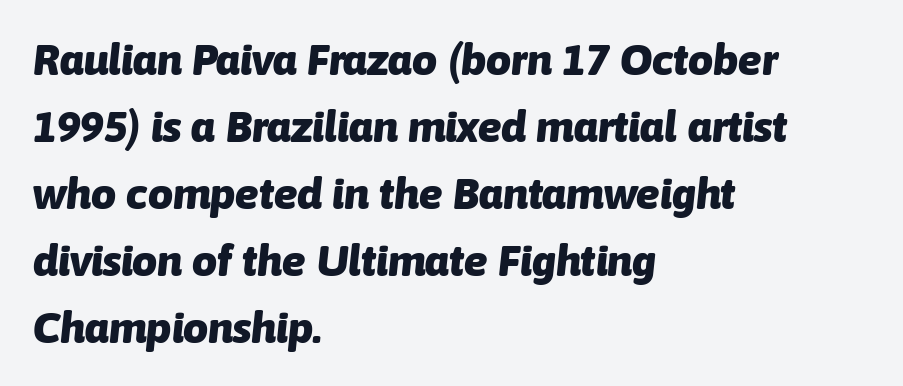
The image shows 44 px heavy type, italic (leaning right); set left-aligned, normal line spacing (1.52x), normal letter spacing, not underlined; low stroke contrast and a medium x-height.
